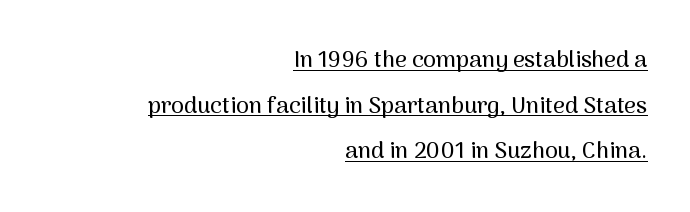
Q: Is the text italic (slanted)? A: No, it is upright.
Q: Is the text underlined? A: Yes.
Q: How is the paragraph aligned? A: Right-aligned.
Q: Is the spacing between letters normal or unusually wide? A: Normal.
Q: Is the spacing between lines tight, normal or loose? A: Loose.
